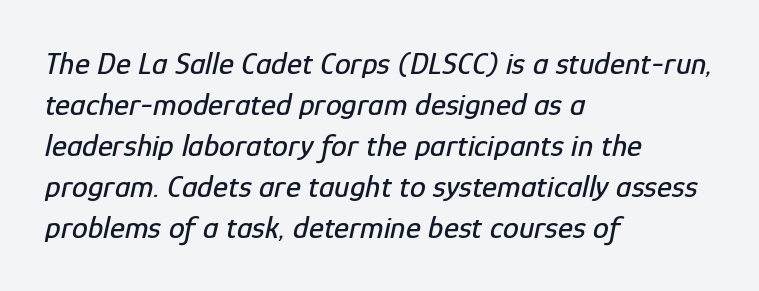
Spacing verdict: proportional, widths tailored to each character. Underlining? Definitely not there. The compositor pushed each line to the left boundary. Students, note that the glyphs here touch the page at normal intervals. When letters slant like this, we call the style italic.
